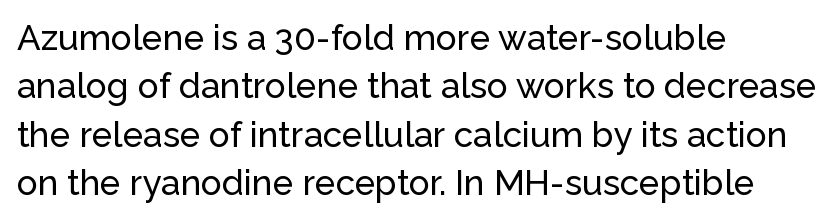
In terms of leading, this rendering sits right in the middle. Posture: vertical. Tracking value appears to be zero — textbook default spacing. Typeset ragged right — the left edge is the straight one. Underline: absent.
